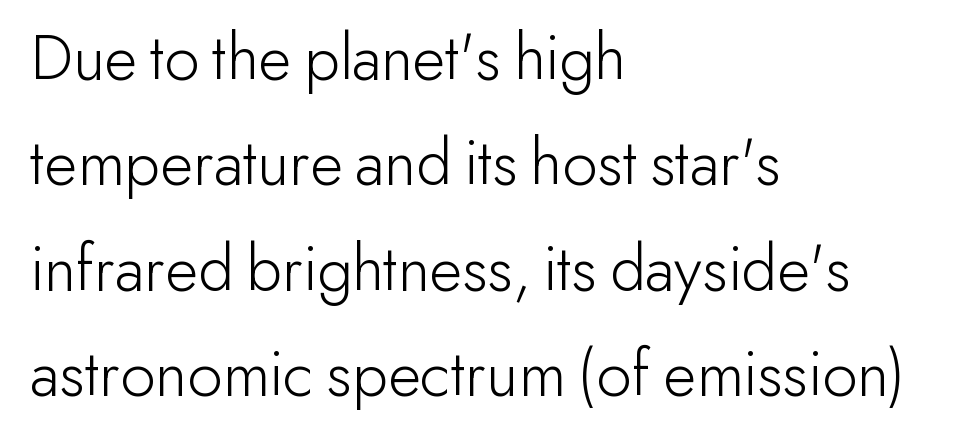
The image shows 68 px light sans-serif type, upright; set left-aligned, normal line spacing (1.55x), normal letter spacing, not underlined; low stroke contrast and a small x-height.
